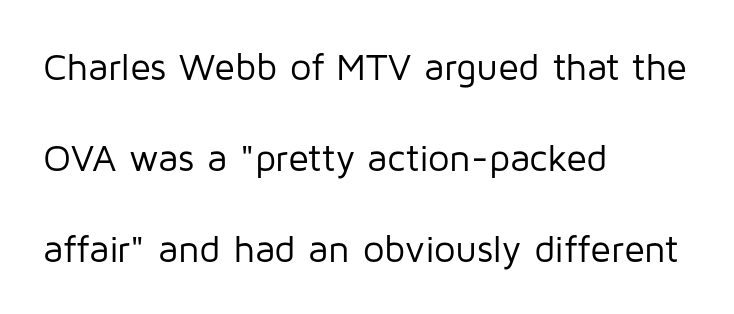
{"serif": "no", "italic": "no", "bold": "no", "weight": "regular", "width": "normal", "stroke_contrast": "low", "x_height": "medium", "monospaced": "no", "underline": "no", "align": "left", "line_spacing": "loose", "line_spacing_ratio": 2.4, "letter_spacing": "normal", "letter_spacing_em": 0.0, "glyph_px": 38}
